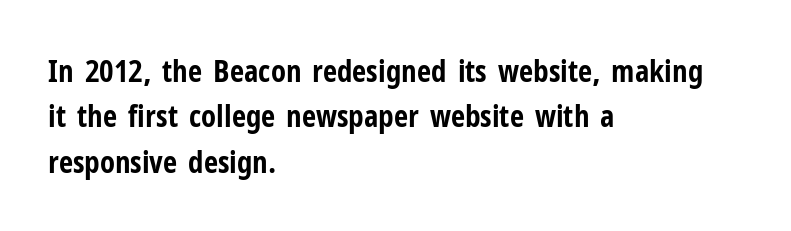
Q: Is the text bold? A: Yes.
Q: Is the text italic (slanted)? A: No, it is upright.
Q: Is the typeface a serif or a sans-serif typeface? A: Sans-serif.
Q: Is the text underlined? A: No.
Q: How is the paragraph aligned? A: Left-aligned.
Q: Is the spacing between letters normal or unusually wide? A: Normal.
Q: Is the spacing between lines tight, normal or loose? A: Normal.
Q: Width (condensed, normal, or wide)? A: Condensed.
Q: Stroke contrast? A: Low.
Q: x-height? A: Medium.
Q: Monospaced? A: No.
